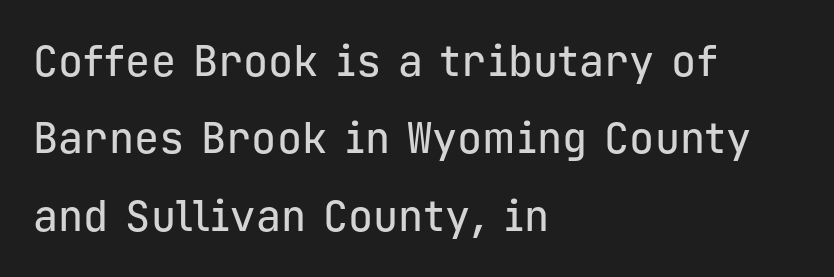
Observe the absence of serifs on each vertical stroke in this sample. Letters rest on an invisible, unmarked baseline. Alignment: flush left. The face used here is monospaced, like something from a code editor. Designer's note — italics off, roman on. What stands out about the letter spacing? Nothing — it is the standard amount.
